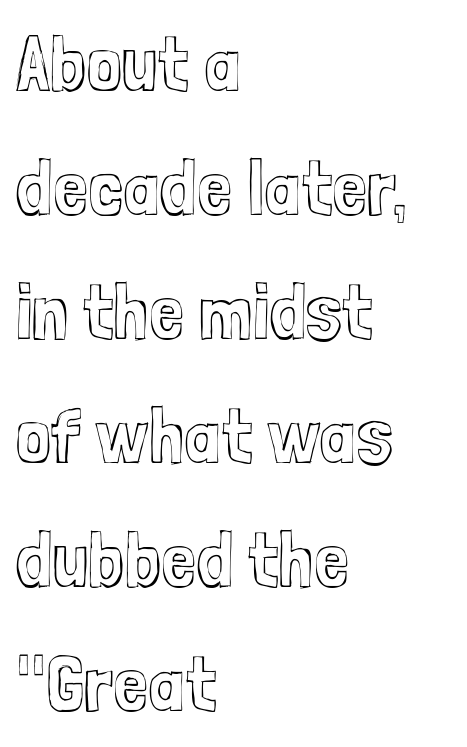
{"italic": "no", "width": "condensed", "x_height": "medium", "monospaced": "no", "underline": "no", "align": "left", "line_spacing": "normal", "line_spacing_ratio": 1.57, "letter_spacing": "normal", "letter_spacing_em": 0.0, "glyph_px": 79}
